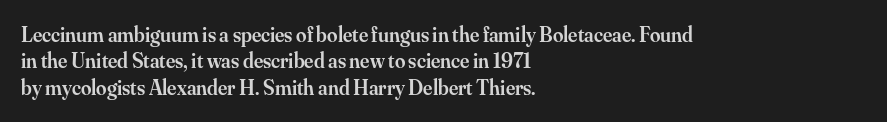
The image shows 21 px text type, upright; set left-aligned, normal line spacing (1.26x), normal letter spacing, not underlined.
